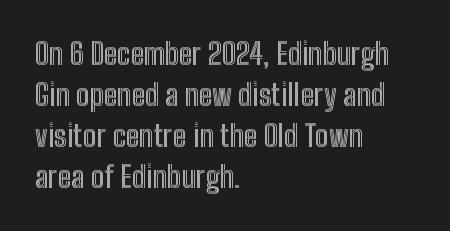
{"italic": "no", "width": "condensed", "x_height": "medium", "monospaced": "no", "underline": "no", "align": "left", "line_spacing": "normal", "line_spacing_ratio": 1.37, "letter_spacing": "normal", "letter_spacing_em": 0.0, "glyph_px": 30}
